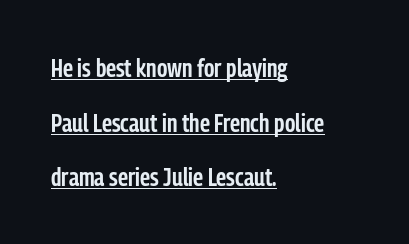
{"italic": "no", "bold": "semi", "underline": "yes", "align": "left", "line_spacing": "loose", "line_spacing_ratio": 2.1, "letter_spacing": "normal", "letter_spacing_em": 0.0, "glyph_px": 26}
